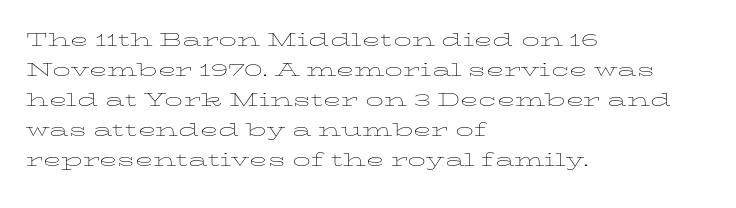
Honestly, there is no underline to notice here at all. The font's upright variant was chosen for this text. Horizontally, the lines are justified to the leading edge only. Bold? No — there's no thickening of the strokes.
